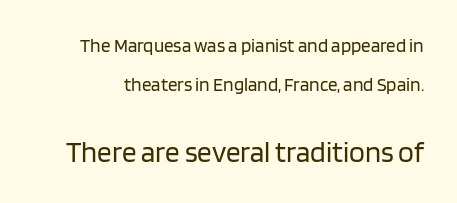
Q: Is the text bold? A: No.
Q: Is the text italic (slanted)? A: No, it is upright.
Q: Is the typeface a serif or a sans-serif typeface? A: Sans-serif.
Q: Is the text underlined? A: No.
Q: Is the spacing between letters normal or unusually wide? A: Normal.
Q: Is the spacing between lines tight, normal or loose? A: Loose.
Q: Which block of text is set in a larger size, the first (top) or the second (bottom)? A: The second (bottom) one.
Q: Width (condensed, normal, or wide)? A: Normal.
Q: Stroke contrast? A: Low.
Q: x-height? A: Large.
Q: Monospaced? A: No.
